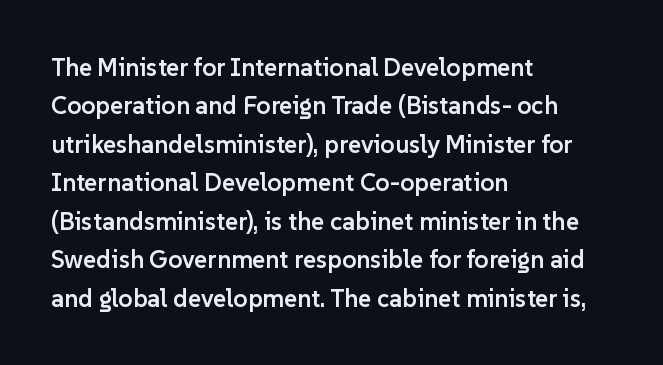
Q: Is the text bold? A: Semi-bold.
Q: Is the text italic (slanted)? A: No, it is upright.
Q: Is the text underlined? A: No.
Q: How is the paragraph aligned? A: Left-aligned.
Q: Is the spacing between letters normal or unusually wide? A: Normal.
Q: Is the spacing between lines tight, normal or loose? A: Normal.
